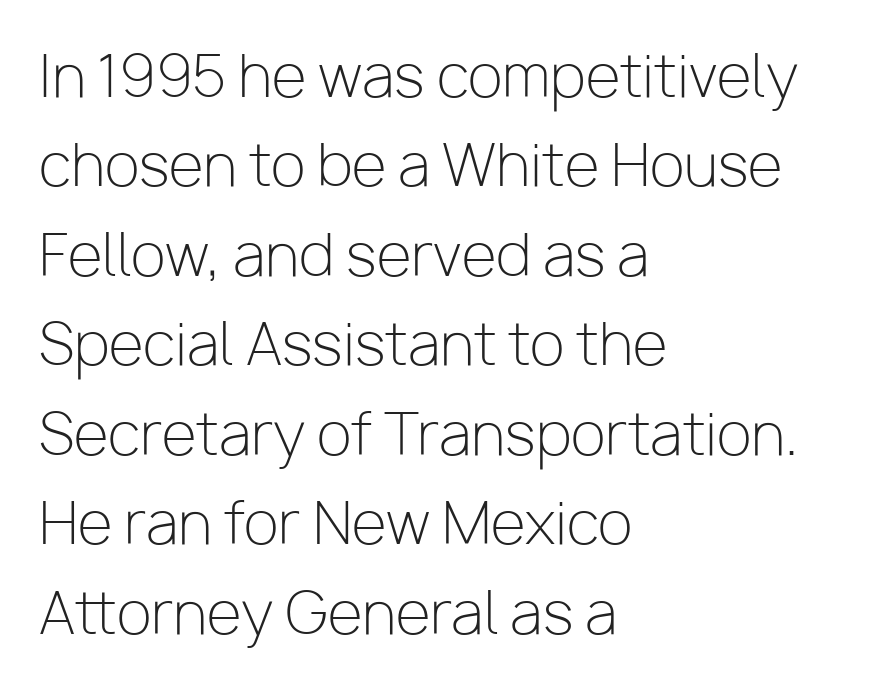
{"serif": "no", "italic": "no", "bold": "no", "weight": "light", "width": "normal", "stroke_contrast": "low", "x_height": "medium", "monospaced": "no", "underline": "no", "align": "left", "line_spacing": "normal", "line_spacing_ratio": 1.57, "letter_spacing": "normal", "letter_spacing_em": 0.0, "glyph_px": 57}
